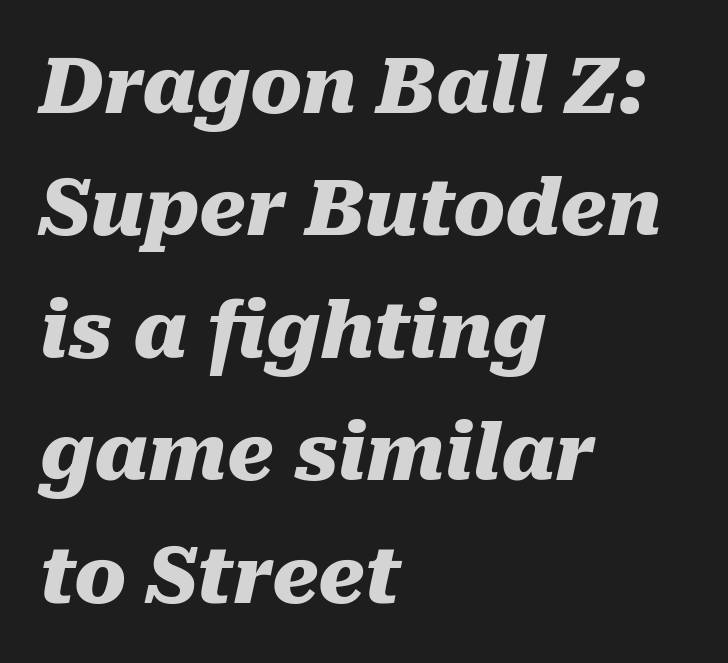
{"italic": "yes", "lean": "right", "slant_degrees": 10, "bold": "yes", "weight": "heavy", "width": "normal", "stroke_contrast": "medium", "x_height": "medium", "monospaced": "no", "underline": "no", "align": "left", "line_spacing": "normal", "line_spacing_ratio": 1.57, "letter_spacing": "normal", "letter_spacing_em": 0.0, "glyph_px": 78}
